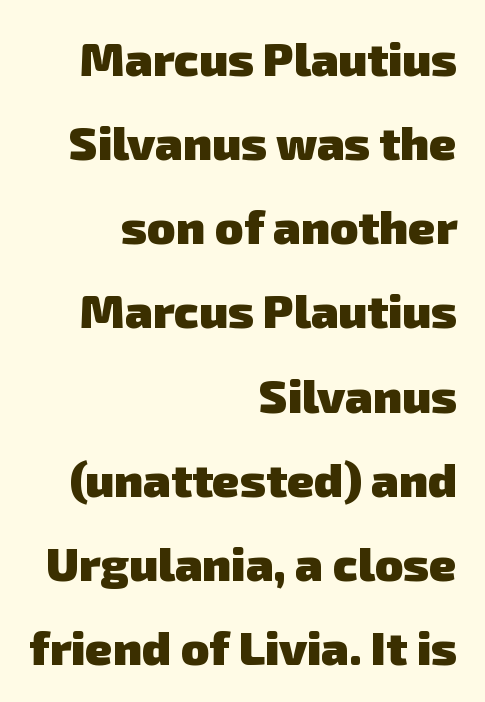
Q: Is the text bold? A: Yes.
Q: Is the typeface a serif or a sans-serif typeface? A: Sans-serif.
Q: Is the text underlined? A: No.
Q: How is the paragraph aligned? A: Right-aligned.
Q: Is the spacing between letters normal or unusually wide? A: Normal.
Q: Width (condensed, normal, or wide)? A: Normal.
Q: Stroke contrast? A: Low.
Q: x-height? A: Medium.
Q: Monospaced? A: No.
